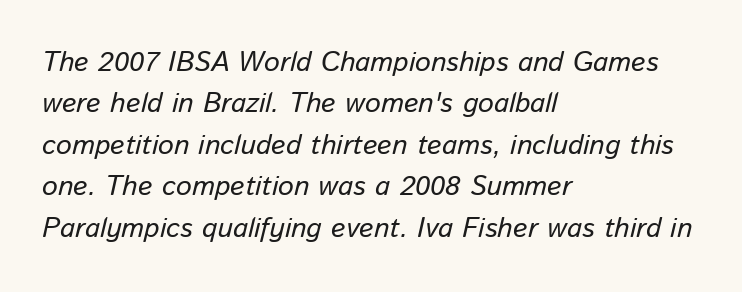
The vertical gap from one line to the next is medium. The letters advance in unequal steps, a hallmark of proportional type. Stroke mass is kept to a normal reading level or below. Beneath every word, the page is bare.
